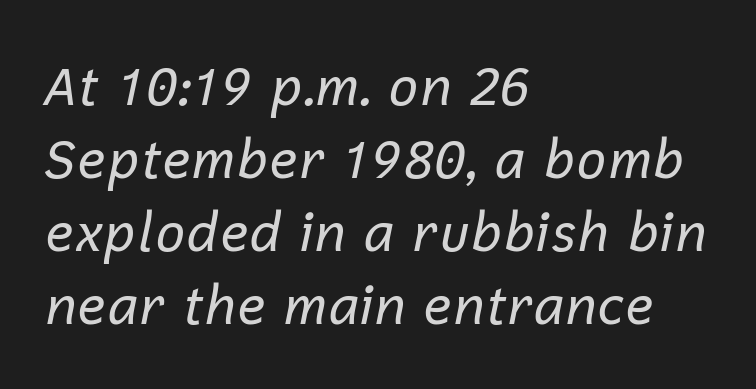
Varying glyph widths throughout — classic text-font behaviour. The face used here has a pronounced slope to its letters. Short note: letters normally spaced. On a weight scale, this lands at 450 or below. The block of text has a typical density, with ordinary space between rows. A student would call this left alignment; a typographer would say flush left, rag right.
